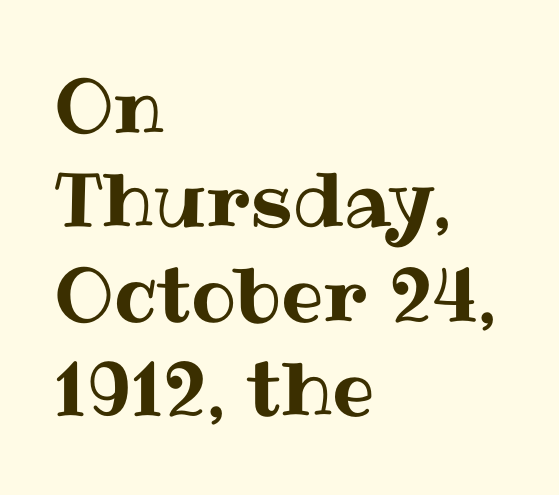
The image shows 75 px text type, upright; set left-aligned, normal line spacing (1.26x), normal letter spacing, not underlined; medium stroke contrast and a medium x-height.
